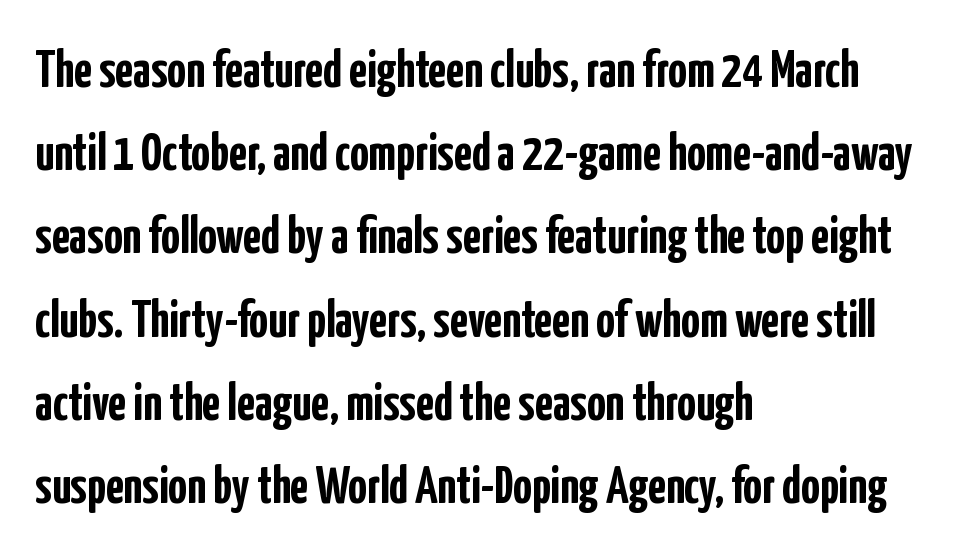
Q: Is the text bold? A: Yes.
Q: Is the text italic (slanted)? A: No, it is upright.
Q: Is the typeface a serif or a sans-serif typeface? A: Sans-serif.
Q: Is the text underlined? A: No.
Q: How is the paragraph aligned? A: Left-aligned.
Q: Is the spacing between letters normal or unusually wide? A: Normal.
Q: Is the spacing between lines tight, normal or loose? A: Normal.
Q: Width (condensed, normal, or wide)? A: Condensed.
Q: Stroke contrast? A: Low.
Q: x-height? A: Medium.
Q: Monospaced? A: No.
